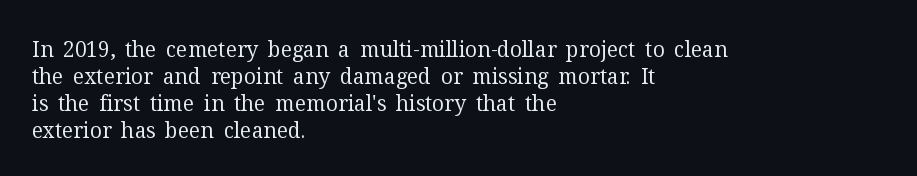
Q: Is the text bold? A: No.
Q: Is the text italic (slanted)? A: No, it is upright.
Q: Is the text underlined? A: No.
Q: How is the paragraph aligned? A: Left-aligned.
Q: Is the spacing between letters normal or unusually wide? A: Normal.
Q: Is the spacing between lines tight, normal or loose? A: Normal.
